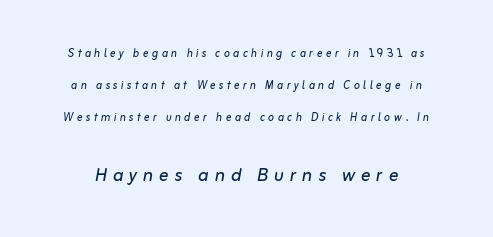
Q: Is the text bold? A: No.
Q: Is the text italic (slanted)? A: Yes, it leans right by about 10 degrees.
Q: Is the text underlined? A: No.
Q: Is the spacing between letters normal or unusually wide? A: Unusually wide.
Q: Is the spacing between lines tight, normal or loose? A: Loose.
Q: Which block of text is set in a larger size, the first (top) or the second (bottom)? A: The second (bottom) one.
